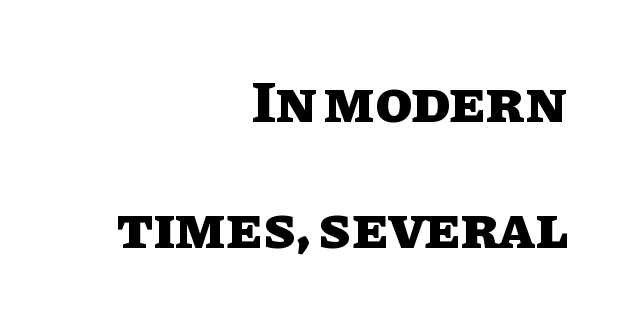
Line spacing here is loose. The letters sit at their default tracking, neither squeezed nor spread. The letters stand upright; this is a roman face. Layout note: lines flush right.
